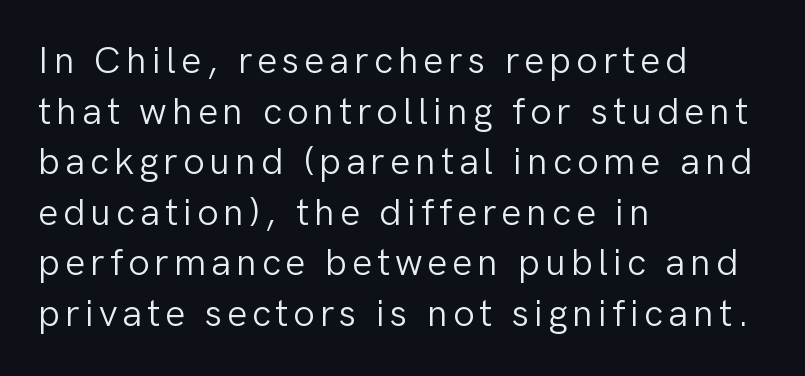
{"serif": "no", "italic": "no", "bold": "no", "weight": "light", "width": "normal", "stroke_contrast": "low", "x_height": "medium", "monospaced": "no", "underline": "no", "align": "left", "line_spacing": "normal", "line_spacing_ratio": 1.33, "glyph_px": 38}
